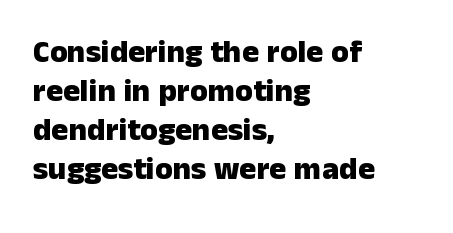
Here the designer chose a conventional face with non-uniform glyph widths. Tall strokes in this sample are plumb rather than angled. Underline: absent. Each letter's strokes conclude bluntly, with no projecting serifs. The horizontal fit of the characters is conventional and even. Set as a true bold cut, around the 700 mark.
